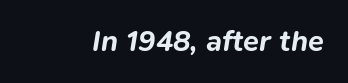
The image shows 29 px bold type, italic (leaning right); set normal letter spacing, not underlined; low stroke contrast and a medium x-height.
